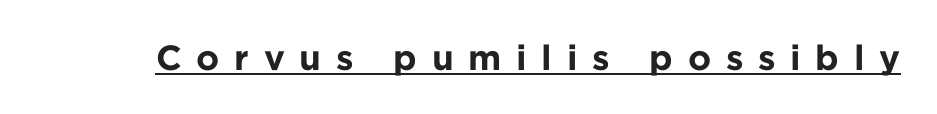
The glyphs have the mass of a bold cut. Do the characters align in a grid? No, the font is proportional. The tracking reads as deliberately expanded to a designer's eye. The lettering stays uniformly vertical, giving the passage a roman look.
